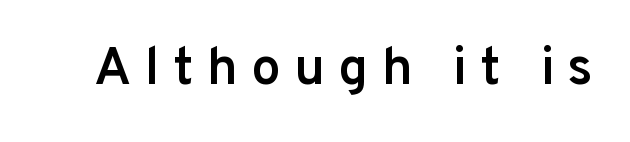
This sample uses a sans-serif face. The area under the type is left untouched. Between one letter and the next there's a generous, obvious gap. Notice how the stems are strictly vertical — no italics here.
